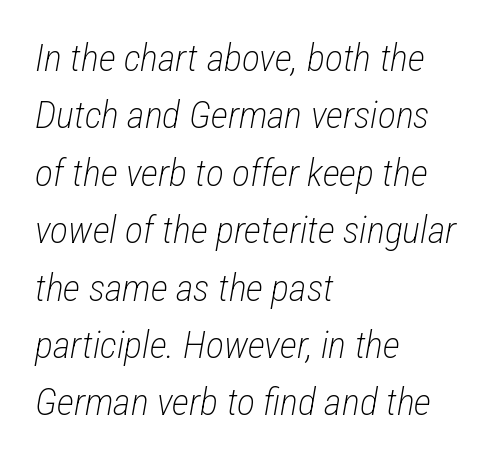
The image shows 38 px light, condensed type, italic (leaning right); set left-aligned, normal line spacing (1.51x), normal letter spacing, not underlined; low stroke contrast and a medium x-height.
